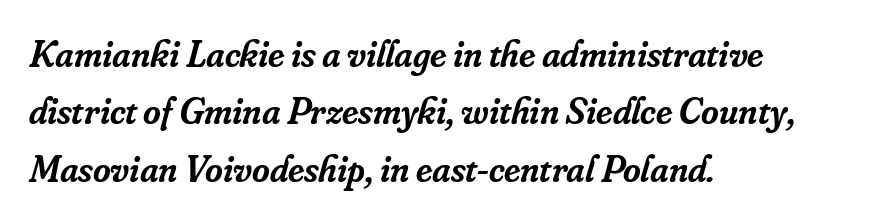
The image shows 38 px semibold serif type, italic (leaning right); set left-aligned, normal line spacing (1.51x), normal letter spacing, not underlined; low stroke contrast and a small x-height.
